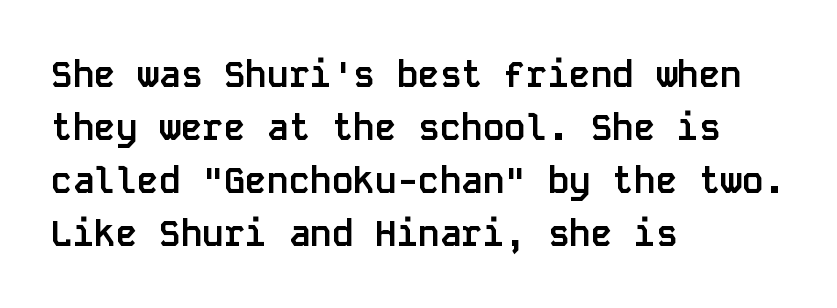
The image shows 36 px semibold sans-serif type, upright, monospaced; set left-aligned, normal line spacing (1.47x), normal letter spacing, not underlined; low stroke contrast and a large x-height.
